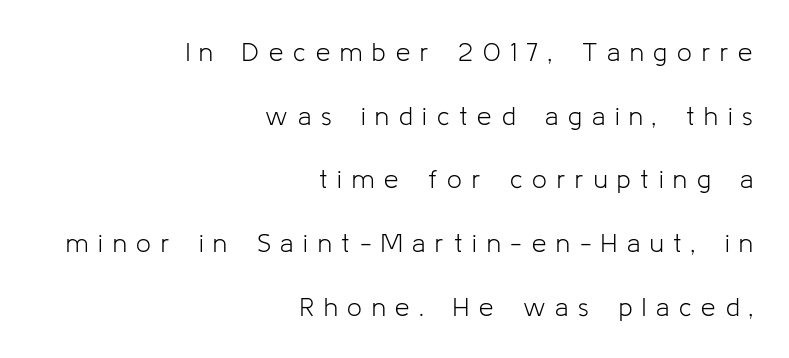
{"italic": "no", "bold": "no", "underline": "no", "align": "right", "line_spacing": "loose", "line_spacing_ratio": 2.45, "letter_spacing": "wide", "letter_spacing_em": 0.38, "glyph_px": 26}
